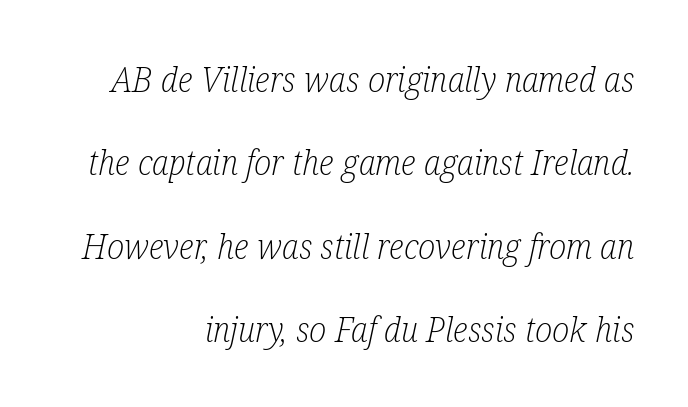
{"serif": "yes", "italic": "yes", "lean": "right", "slant_degrees": 12, "bold": "no", "weight": "light", "width": "condensed", "stroke_contrast": "low", "x_height": "medium", "monospaced": "no", "underline": "no", "align": "right", "line_spacing": "loose", "line_spacing_ratio": 2.38, "letter_spacing": "normal", "letter_spacing_em": 0.0, "glyph_px": 35}
